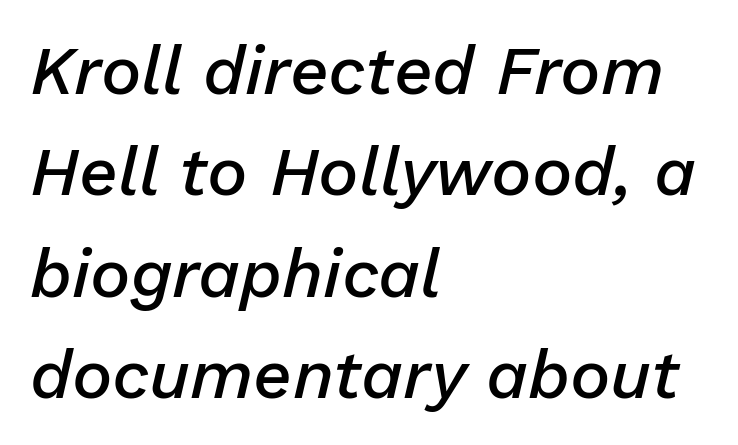
If you measured baseline to baseline, you'd find a middling distance. The axis of the letterforms is tilted away from vertical. Check under the words: just untouched page. Strokes here are thickened, but only to semibold level.
